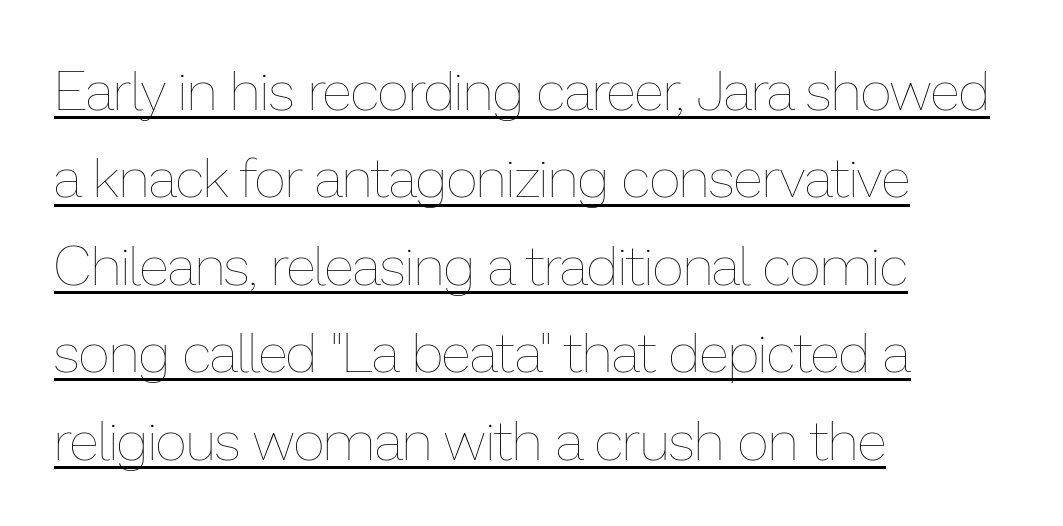
{"italic": "no", "bold": "no", "weight": "thin", "width": "normal", "stroke_contrast": "low", "x_height": "medium", "monospaced": "no", "underline": "yes", "align": "left", "line_spacing": "normal", "line_spacing_ratio": 1.59, "letter_spacing": "normal", "letter_spacing_em": 0.0, "glyph_px": 55}
